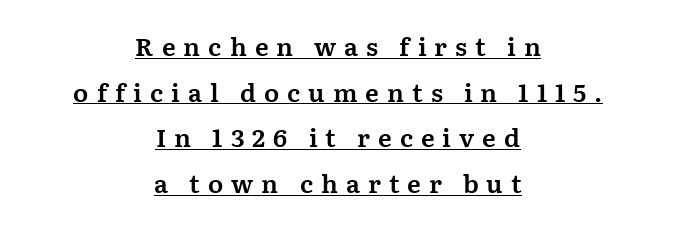
The image shows 25 px text type, upright; set centered, line spacing 1.83x, unusually wide letter spacing (+0.32 em), underlined.
